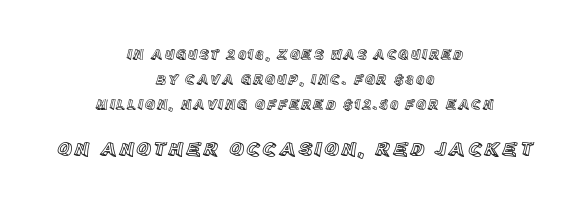
{"underline": "no", "align": "center", "line_spacing_ratio": 1.8, "larger_block": "second", "size_ratio": 1.43, "glyph_px": 20}
